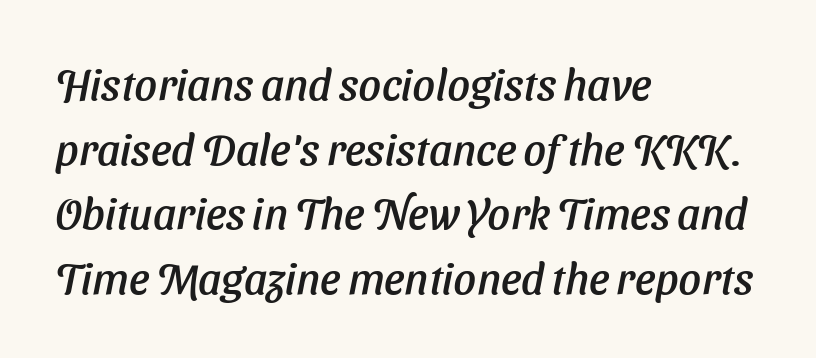
The image shows 44 px text type, italic (leaning right); set left-aligned, normal line spacing (1.47x), normal letter spacing, not underlined; low stroke contrast and a medium x-height.
